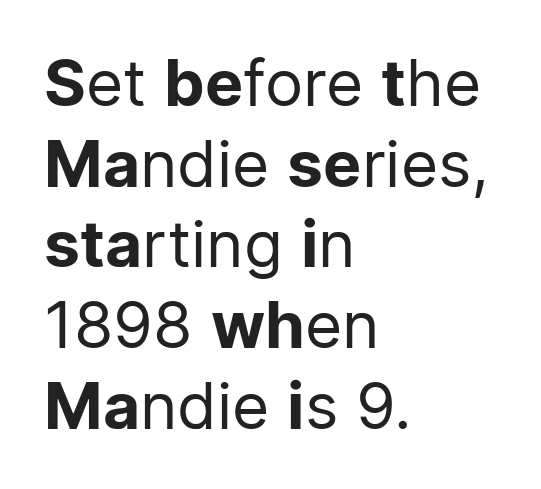
Q: Is the text bold? A: No.
Q: Is the text italic (slanted)? A: No, it is upright.
Q: Is the typeface a serif or a sans-serif typeface? A: Sans-serif.
Q: Is the text underlined? A: No.
Q: How is the paragraph aligned? A: Left-aligned.
Q: Is the spacing between letters normal or unusually wide? A: Normal.
Q: Is the spacing between lines tight, normal or loose? A: Normal.
Q: Width (condensed, normal, or wide)? A: Normal.
Q: Stroke contrast? A: Low.
Q: x-height? A: Medium.
Q: Monospaced? A: No.
